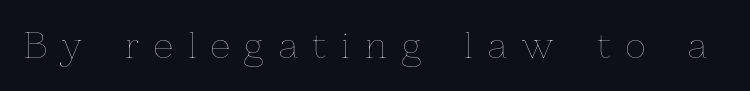
{"italic": "no", "bold": "no", "weight": "thin", "width": "normal", "stroke_contrast": "low", "x_height": "medium", "monospaced": "no", "underline": "no", "letter_spacing": "wide", "letter_spacing_em": 0.44, "glyph_px": 34}
